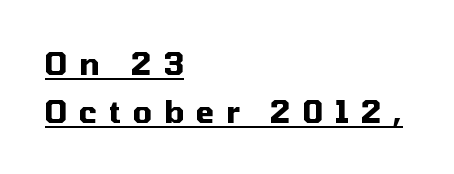
Q: Is the text bold? A: Yes.
Q: Is the text italic (slanted)? A: No, it is upright.
Q: Is the typeface a serif or a sans-serif typeface? A: Sans-serif.
Q: Is the text underlined? A: Yes.
Q: How is the paragraph aligned? A: Left-aligned.
Q: Is the spacing between letters normal or unusually wide? A: Unusually wide.
Q: Is the spacing between lines tight, normal or loose? A: Normal.
Q: Width (condensed, normal, or wide)? A: Normal.
Q: Stroke contrast? A: Medium.
Q: x-height? A: Medium.
Q: Monospaced? A: No.
